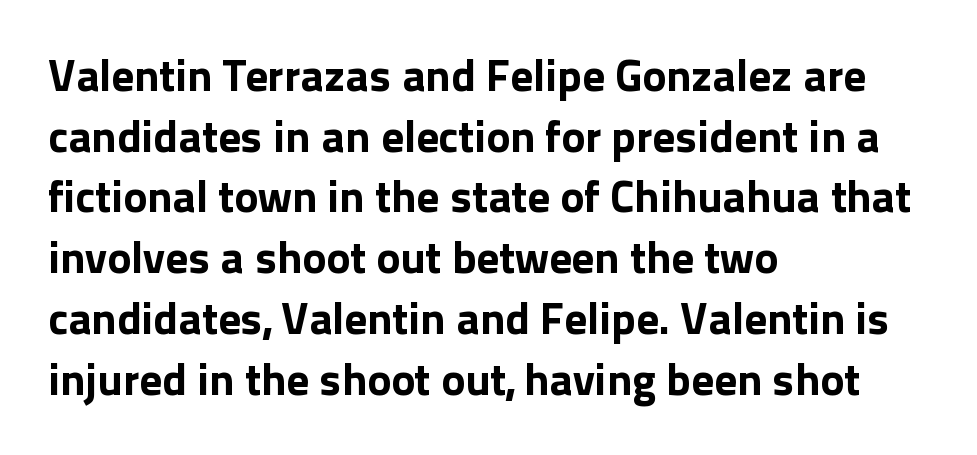
Q: Is the text bold? A: Yes.
Q: Is the text italic (slanted)? A: No, it is upright.
Q: Is the typeface a serif or a sans-serif typeface? A: Sans-serif.
Q: Is the text underlined? A: No.
Q: How is the paragraph aligned? A: Left-aligned.
Q: Is the spacing between letters normal or unusually wide? A: Normal.
Q: Is the spacing between lines tight, normal or loose? A: Normal.
Q: Width (condensed, normal, or wide)? A: Normal.
Q: x-height? A: Medium.
Q: Monospaced? A: No.
